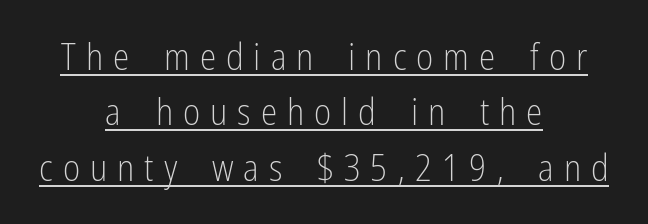
Q: Is the text bold? A: No.
Q: Is the text italic (slanted)? A: No, it is upright.
Q: Is the typeface a serif or a sans-serif typeface? A: Sans-serif.
Q: Is the text underlined? A: Yes.
Q: How is the paragraph aligned? A: Centered.
Q: Is the spacing between letters normal or unusually wide? A: Unusually wide.
Q: Is the spacing between lines tight, normal or loose? A: Normal.
Q: Width (condensed, normal, or wide)? A: Condensed.
Q: Stroke contrast? A: Low.
Q: x-height? A: Medium.
Q: Monospaced? A: No.
